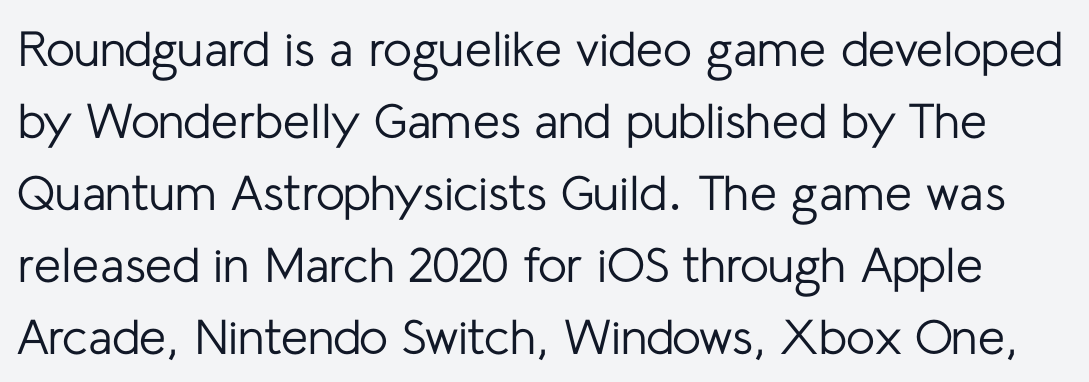
The words here are not underlined. Bold? No — there's no thickening of the strokes. Do the letters lean? They stand straight. Think of a printed novel: that variable character pitch is what you see here. In terms of letterform style, serifs are entirely absent. A typesetter would call this leading conventional body-copy spacing.
